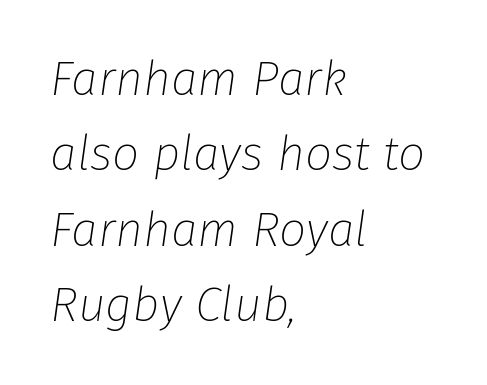
{"italic": "yes", "lean": "right", "slant_degrees": 8, "bold": "no", "weight": "thin", "width": "normal", "stroke_contrast": "low", "x_height": "medium", "monospaced": "no", "underline": "no", "align": "left", "line_spacing": "normal", "line_spacing_ratio": 1.57, "letter_spacing": "normal", "letter_spacing_em": 0.0, "glyph_px": 48}
